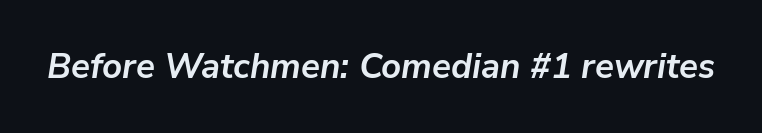
{"italic": "yes", "lean": "right", "slant_degrees": 9, "bold": "yes", "weight": "semibold", "width": "normal", "stroke_contrast": "low", "x_height": "medium", "monospaced": "no", "underline": "no", "letter_spacing": "normal", "letter_spacing_em": 0.0, "glyph_px": 35}
